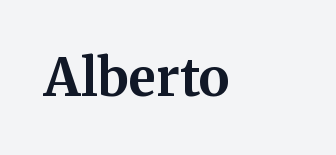
{"serif": "yes", "italic": "no", "bold": "yes", "weight": "bold", "width": "normal", "stroke_contrast": "medium", "x_height": "medium", "monospaced": "no", "underline": "no", "align": "left", "letter_spacing": "normal", "letter_spacing_em": 0.0, "glyph_px": 52}
